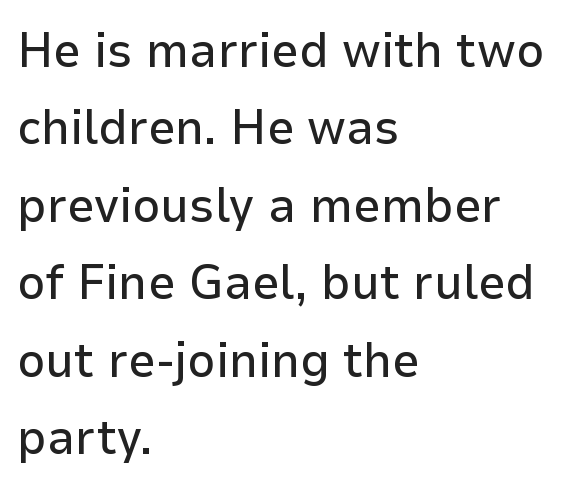
Q: Is the text italic (slanted)? A: No, it is upright.
Q: Is the typeface a serif or a sans-serif typeface? A: Sans-serif.
Q: Is the text underlined? A: No.
Q: How is the paragraph aligned? A: Left-aligned.
Q: Is the spacing between letters normal or unusually wide? A: Normal.
Q: Is the spacing between lines tight, normal or loose? A: Normal.
Q: Width (condensed, normal, or wide)? A: Normal.
Q: Stroke contrast? A: Low.
Q: x-height? A: Medium.
Q: Monospaced? A: No.
